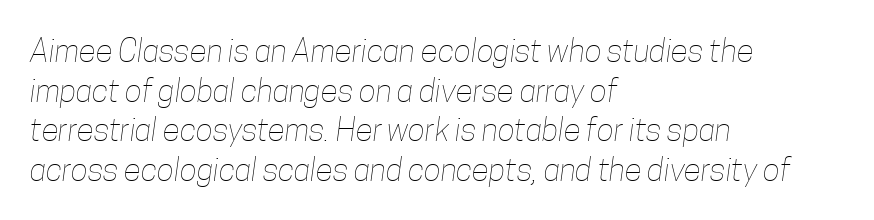
{"bold": "no", "weight": "thin", "width": "condensed", "stroke_contrast": "low", "x_height": "medium", "monospaced": "no", "underline": "no", "align": "left", "line_spacing_ratio": 1.24, "letter_spacing": "normal", "letter_spacing_em": 0.0, "glyph_px": 32}
